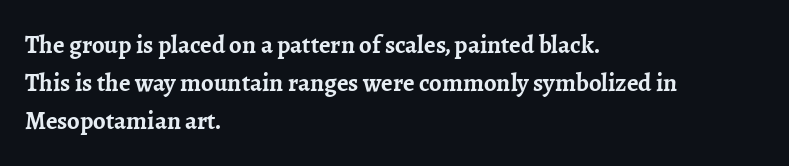
{"italic": "no", "bold": "yes", "underline": "no", "align": "left", "line_spacing": "normal", "line_spacing_ratio": 1.52, "letter_spacing": "normal", "letter_spacing_em": 0.0, "glyph_px": 25}
